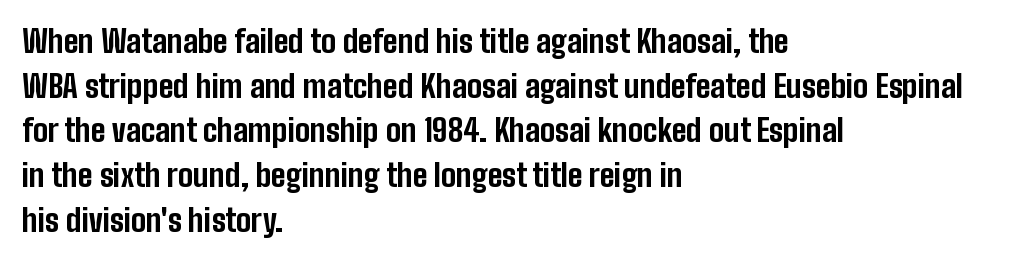
The line-height multiplier appears to be the usual default. Casual observation: everything's shoved over to the left. Nothing sits at the stroke ends, so this counts as sans-serif. The strip under each line holds only bare page.
